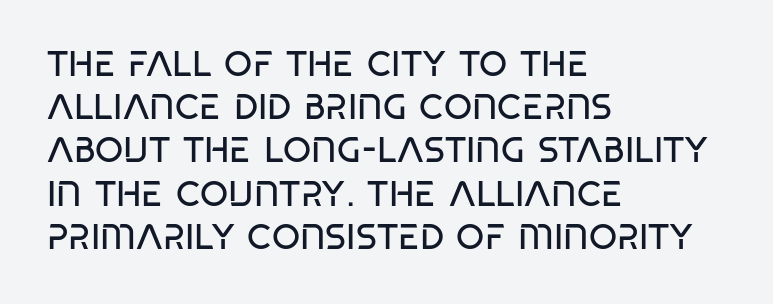
The gap between lines stays unmarked. The face used here is a sans, in the tradition of grotesques and geometrics. The letterforms sit at book weight or below. Notice how the passage keeps a crisp vertical edge on the left only. Is this a fixed-width face? No — the glyphs have proportional, varying widths. Spacing between characters is what you'd get straight out of the box.
